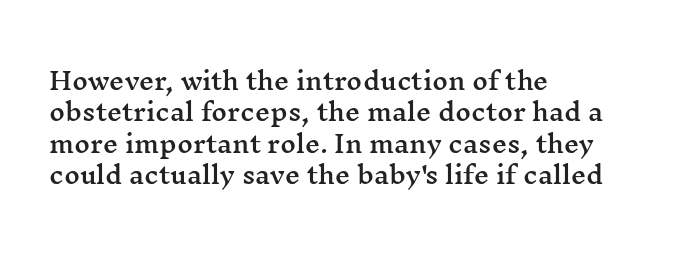
{"italic": "no", "underline": "no", "align": "left", "line_spacing": "normal", "line_spacing_ratio": 1.31, "letter_spacing": "normal", "letter_spacing_em": 0.0, "glyph_px": 24}
